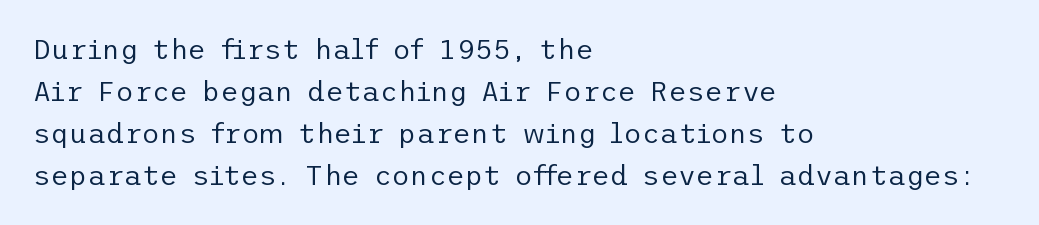
Q: Is the text bold? A: No.
Q: Is the text italic (slanted)? A: No, it is upright.
Q: Is the typeface a serif or a sans-serif typeface? A: Sans-serif.
Q: Is the text underlined? A: No.
Q: How is the paragraph aligned? A: Left-aligned.
Q: Is the spacing between letters normal or unusually wide? A: Normal.
Q: Is the spacing between lines tight, normal or loose? A: Normal.
Q: Width (condensed, normal, or wide)? A: Normal.
Q: Stroke contrast? A: Low.
Q: x-height? A: Medium.
